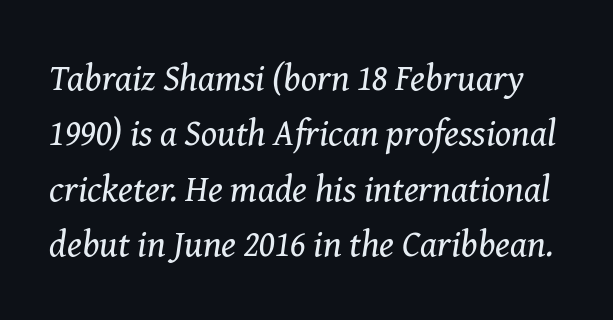
{"serif": "yes", "italic": "yes", "lean": "right", "slant_degrees": 8, "bold": "no", "weight": "regular", "width": "normal", "stroke_contrast": "medium", "x_height": "medium", "monospaced": "no", "underline": "no", "line_spacing": "normal", "line_spacing_ratio": 1.5, "letter_spacing": "normal", "letter_spacing_em": 0.0, "glyph_px": 37}
